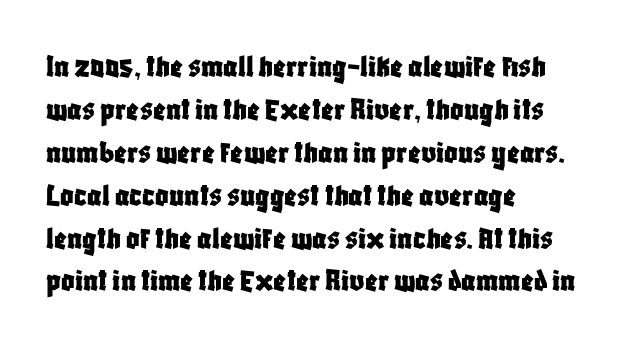
The image shows 33 px condensed sans-serif type, upright; set left-aligned, normal line spacing (1.3x), normal letter spacing, not underlined; low stroke contrast and a large x-height.
